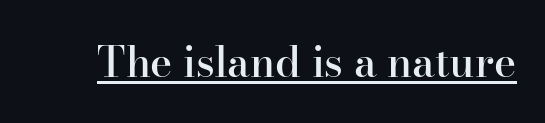
The image shows 42 px semibold serif type, upright; set normal letter spacing, underlined; high stroke contrast and a small x-height.
